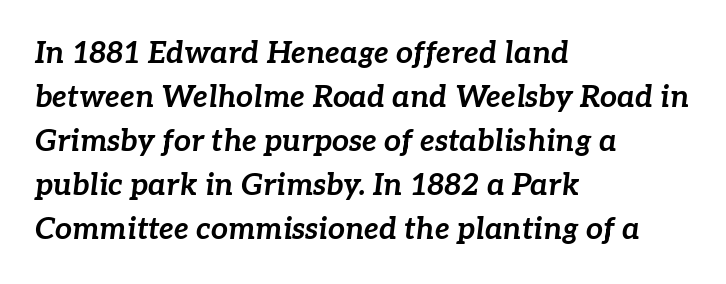
{"italic": "yes", "lean": "right", "slant_degrees": 7, "bold": "yes", "weight": "bold", "width": "normal", "stroke_contrast": "low", "x_height": "medium", "monospaced": "no", "underline": "no", "align": "left", "line_spacing": "normal", "line_spacing_ratio": 1.47, "letter_spacing": "normal", "letter_spacing_em": 0.0, "glyph_px": 30}
